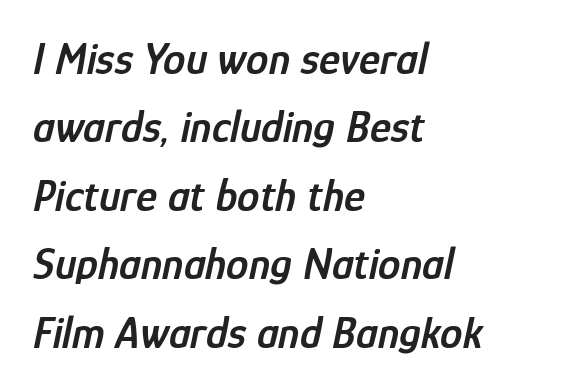
{"italic": "yes", "lean": "right", "slant_degrees": 12, "bold": "semi", "weight": "semibold", "width": "condensed", "stroke_contrast": "low", "x_height": "medium", "monospaced": "no", "underline": "no", "align": "left", "line_spacing": "normal", "line_spacing_ratio": 1.52, "letter_spacing": "normal", "letter_spacing_em": 0.0, "glyph_px": 45}
